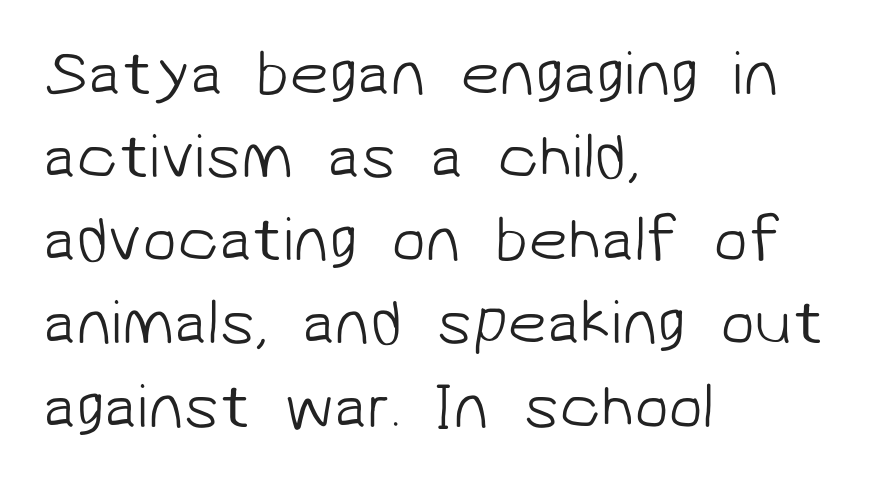
{"serif": "no", "bold": "no", "weight": "light", "width": "normal", "stroke_contrast": "low", "x_height": "medium", "monospaced": "no", "underline": "no", "align": "left", "line_spacing": "normal", "line_spacing_ratio": 1.32, "letter_spacing": "normal", "letter_spacing_em": 0.0, "glyph_px": 63}
